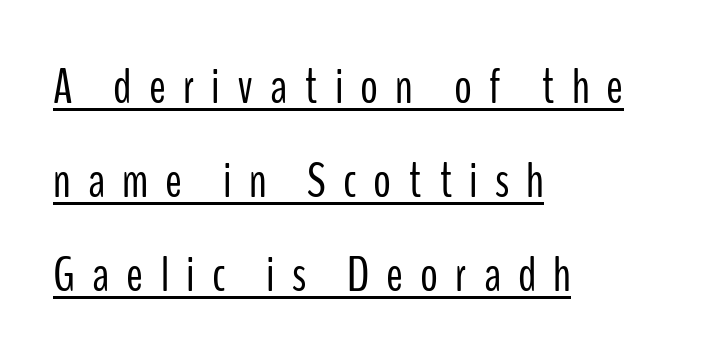
Q: Is the text bold? A: No.
Q: Is the text italic (slanted)? A: No, it is upright.
Q: Is the typeface a serif or a sans-serif typeface? A: Sans-serif.
Q: Is the text underlined? A: Yes.
Q: How is the paragraph aligned? A: Left-aligned.
Q: Is the spacing between letters normal or unusually wide? A: Unusually wide.
Q: Width (condensed, normal, or wide)? A: Condensed.
Q: Stroke contrast? A: Low.
Q: x-height? A: Medium.
Q: Monospaced? A: No.
